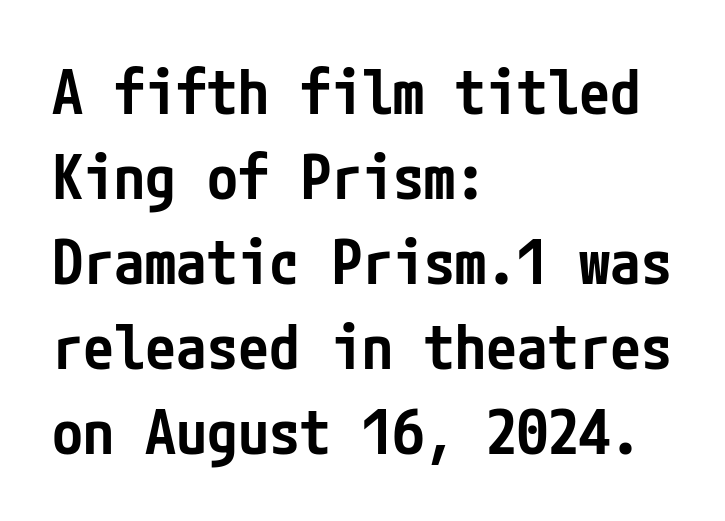
{"serif": "no", "italic": "no", "bold": "semi", "weight": "semibold", "width": "condensed", "stroke_contrast": "low", "x_height": "medium", "underline": "no", "align": "left", "line_spacing": "normal", "line_spacing_ratio": 1.37, "letter_spacing": "normal", "letter_spacing_em": 0.0, "glyph_px": 62}
